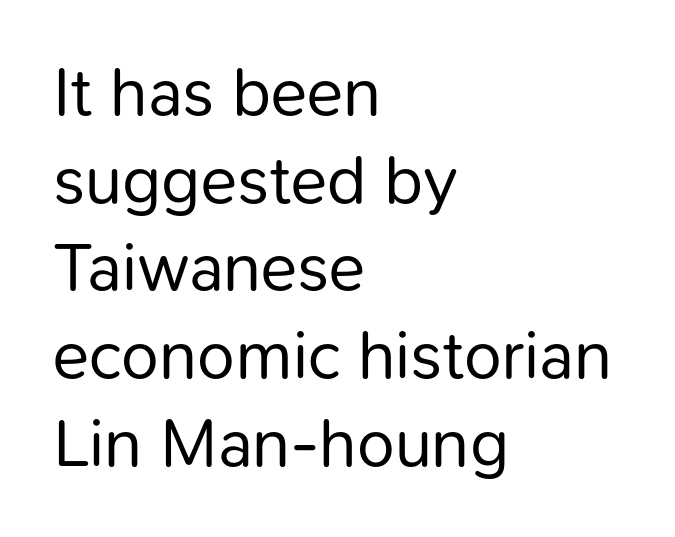
The typesetter chose a ragged-right arrangement here. Heft: none added — not bold. Observe the ordinary spacing: letters are neighbours, not strangers. The rendering uses natural spacing where letterforms have individual widths. Typographically, this falls in the sans-serif category.
